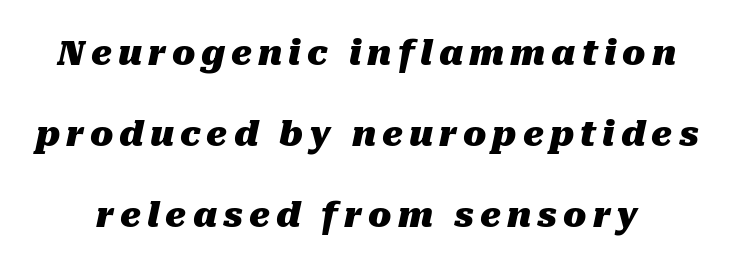
The image shows 34 px heavy type, italic (leaning right); set loose line spacing (2.38x), not underlined; medium stroke contrast and a medium x-height.
